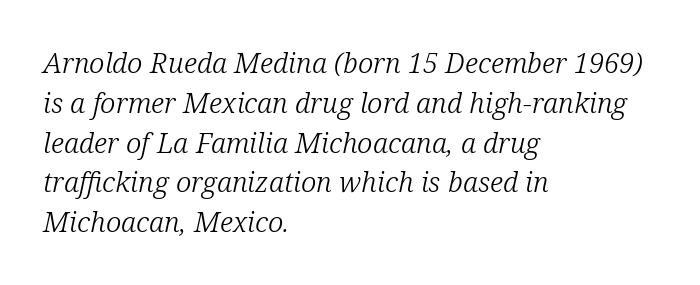
Baseline-to-baseline distance is the conventional proportion of letter height. Horizontal alignment here is leftward, the default for most running prose. The cut favours lightness, reaching ordinary text weight at its darkest. Underline: absent. Emphasis-style slanted type is in use. The typeface chosen for these lines features serifs.
